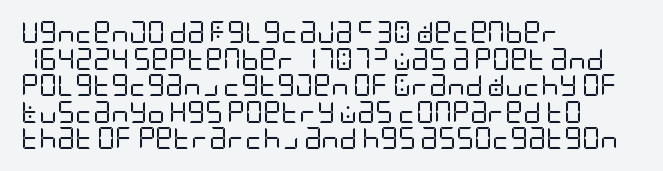
{"italic": "no", "bold": "no", "underline": "no", "align": "left", "line_spacing_ratio": 1.21, "letter_spacing": "normal", "letter_spacing_em": 0.0, "glyph_px": 22}
